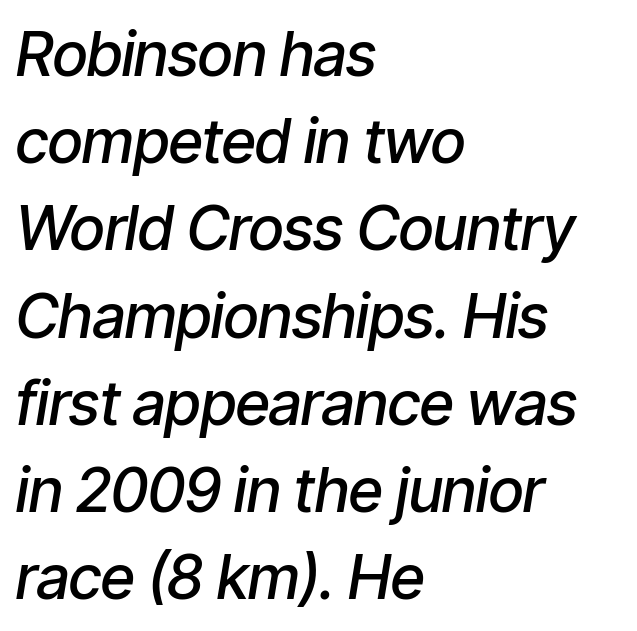
Here the designer chose a conventional face with non-uniform glyph widths. Any mark beneath the type? The region is blank. Does the weight exceed regular? Yes, but only to semibold. In terms of posture, this sample is oblique.
